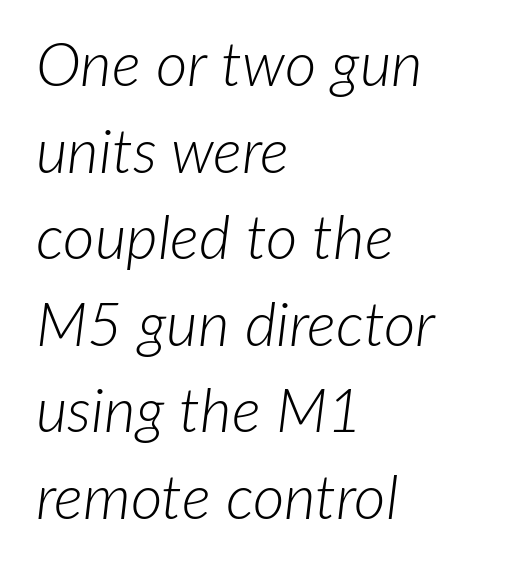
Q: Is the text bold? A: No.
Q: Is the text italic (slanted)? A: Yes, it leans right by about 7 degrees.
Q: Is the text underlined? A: No.
Q: How is the paragraph aligned? A: Left-aligned.
Q: Is the spacing between letters normal or unusually wide? A: Normal.
Q: Is the spacing between lines tight, normal or loose? A: Normal.
Q: Width (condensed, normal, or wide)? A: Normal.
Q: Stroke contrast? A: Low.
Q: x-height? A: Medium.
Q: Monospaced? A: No.
